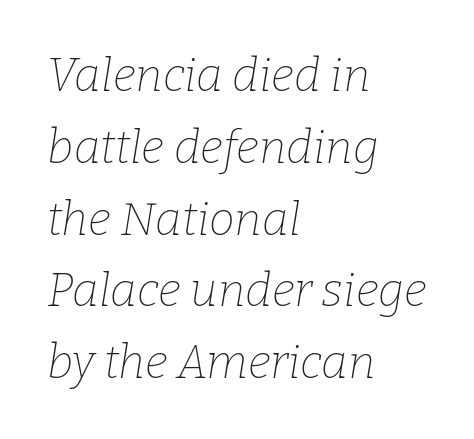
Reading down the block, your eye returns to a fixed left position each line. These lines sit exactly where default settings would place them. Ink coverage per letter is moderate at most. Note: serifs present on the glyphs. The specimen omits any rule beneath the text block's lines. When letters slant like this, we call the style italic.
